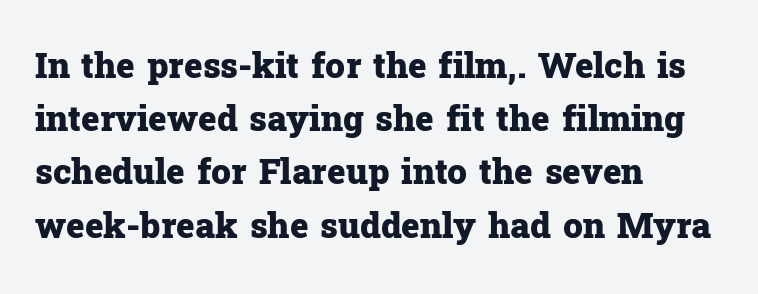
{"serif": "yes", "italic": "no", "bold": "yes", "weight": "heavy", "width": "normal", "stroke_contrast": "low", "x_height": "medium", "monospaced": "no", "underline": "no", "align": "left", "line_spacing": "normal", "line_spacing_ratio": 1.52, "letter_spacing": "normal", "letter_spacing_em": 0.0, "glyph_px": 35}
